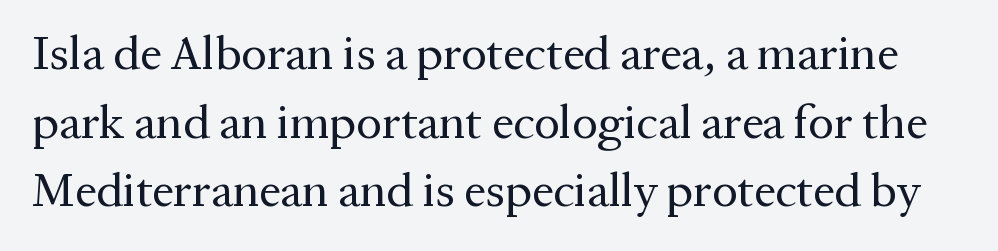
Note: serifs present on the glyphs. Think of a printed novel: that variable character pitch is what you see here. Tall strokes in this sample are plumb rather than angled. Short note: letters normally spaced. Plain, unruled lines of type. In terms of leading, this rendering sits right in the middle.
